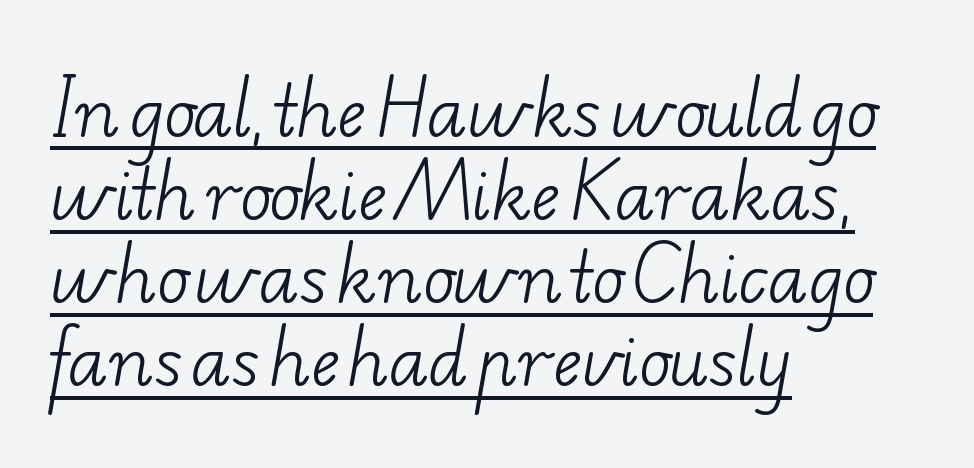
Stroke mass is kept to a normal reading level or below. You can see a thin bar hugging the bottom of the glyphs. The characters display serif detailing at their extremities. Here the designer chose a conventional face with non-uniform glyph widths.
